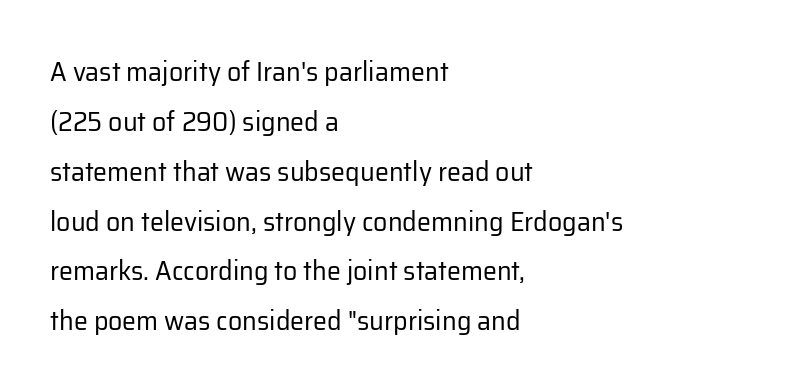
The image shows 28 px regular-weight sans-serif type, upright; set left-aligned, line spacing 1.78x, normal letter spacing, not underlined; low stroke contrast and a medium x-height.
